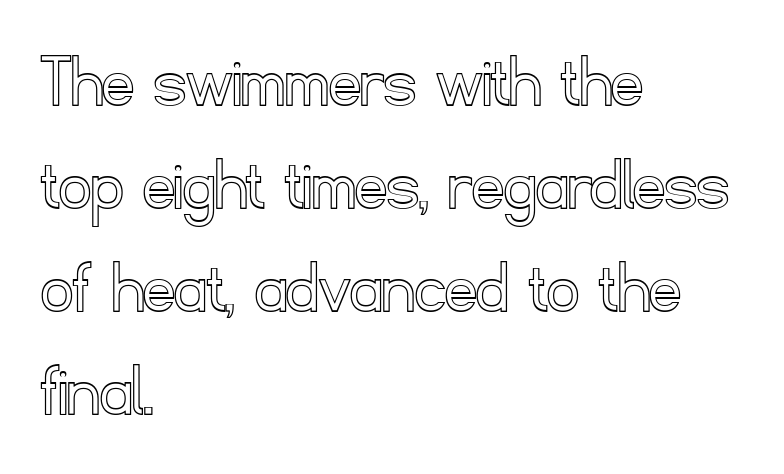
{"italic": "no", "width": "normal", "x_height": "small", "monospaced": "no", "underline": "no", "align": "left", "line_spacing": "normal", "line_spacing_ratio": 1.32, "letter_spacing": "normal", "letter_spacing_em": 0.0, "glyph_px": 78}
